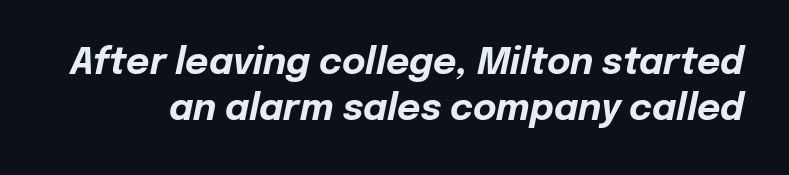
The image shows 36 px bold type, italic (leaning right); set normal line spacing (1.29x), normal letter spacing, not underlined; low stroke contrast and a medium x-height.
